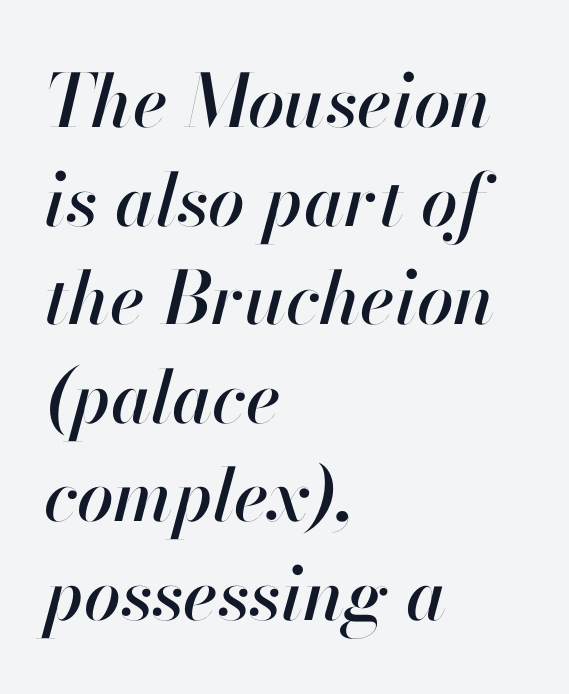
{"italic": "yes", "lean": "right", "slant_degrees": 13, "width": "normal", "stroke_contrast": "high", "x_height": "small", "monospaced": "no", "underline": "no", "align": "left", "line_spacing": "normal", "line_spacing_ratio": 1.35, "letter_spacing": "normal", "letter_spacing_em": 0.0, "glyph_px": 73}
